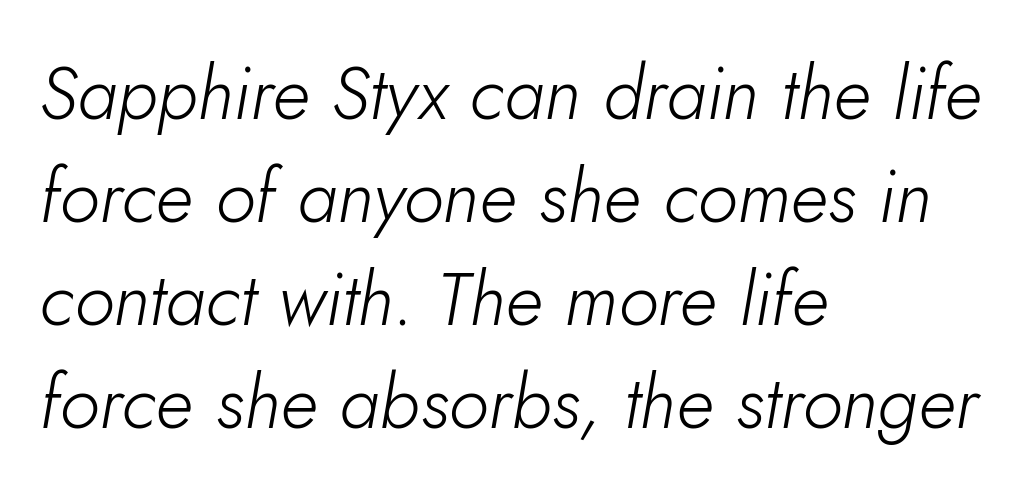
Summary of vertical rhythm: regular, with standard interline spacing. Notice how the passage keeps a crisp vertical edge on the left only. Ink coverage per letter is moderate at most. The rendering applies a slant to the glyphs. Beneath every word, the page is bare. Note the varied advance widths — an 'i' is clearly narrower than an 'm'.
